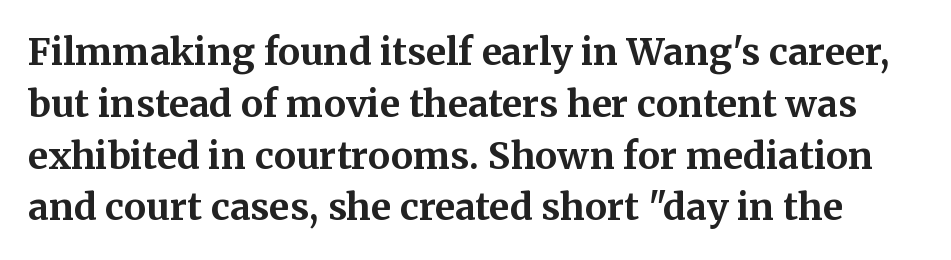
This rendering features lettering with no underline. Nobody touched the tracking dial on this one. These lines are rendered in a variable-pitch font. This is the regular roman posture of the typeface. Reading down the column, the eye jumps a familiar distance to each next line.
